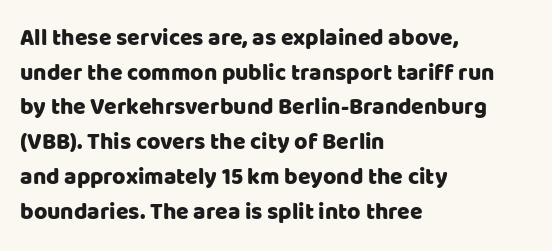
The image shows 23 px text type, upright; set left-aligned, normal line spacing (1.51x), normal letter spacing, not underlined.
